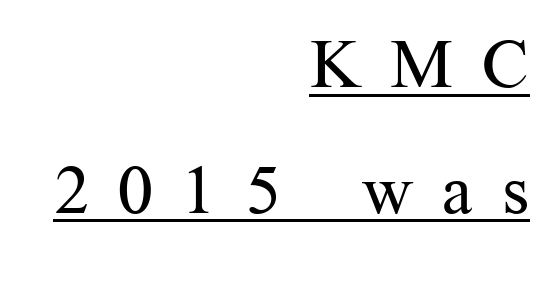
All the whitespace from short lines collects on the left. Spacing between characters has been opened up far beyond the box default. These characters rest on top of a visible drawn line. Letterform terminals end in serifs throughout the passage.
